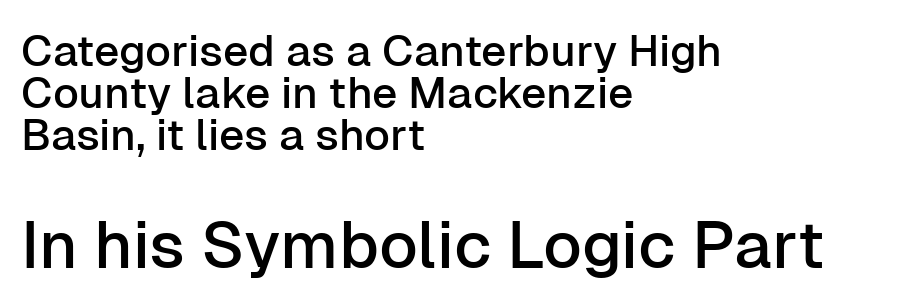
The rendering enlarges the type as you move from the upper chunk to the lower. A bare baseline throughout the passage. This sample is left-justified, so line endings fall wherever the words run out. Stroke terminals: plain, sans-serif. The letters stand straight up with perfectly vertical stems. Character widths vary here, with narrow letters taking less room than wide ones.
